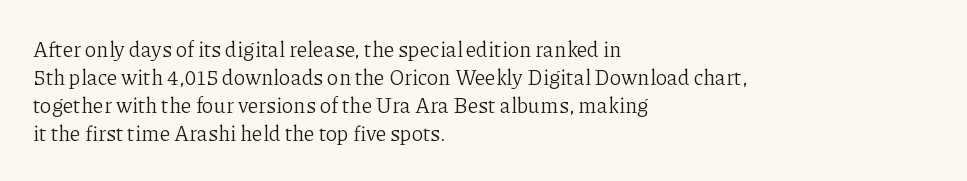
The paragraph has a hard left edge and a soft right edge. Rows of type keep a routine distance in the vertical direction. The letters sit at their default tracking, neither squeezed nor spread. Posture: vertical.
